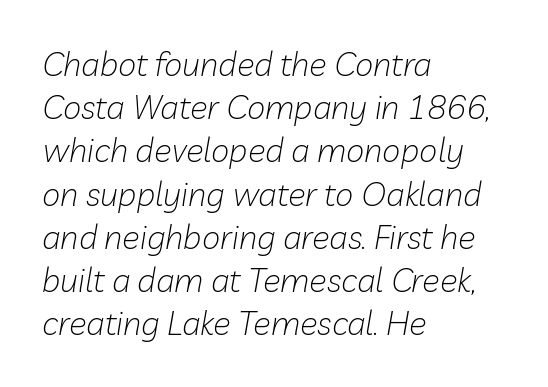
{"italic": "yes", "lean": "right", "slant_degrees": 10, "bold": "no", "weight": "light", "width": "normal", "stroke_contrast": "low", "x_height": "medium", "monospaced": "no", "underline": "no", "align": "left", "line_spacing": "normal", "line_spacing_ratio": 1.31, "letter_spacing": "normal", "letter_spacing_em": 0.0, "glyph_px": 33}
